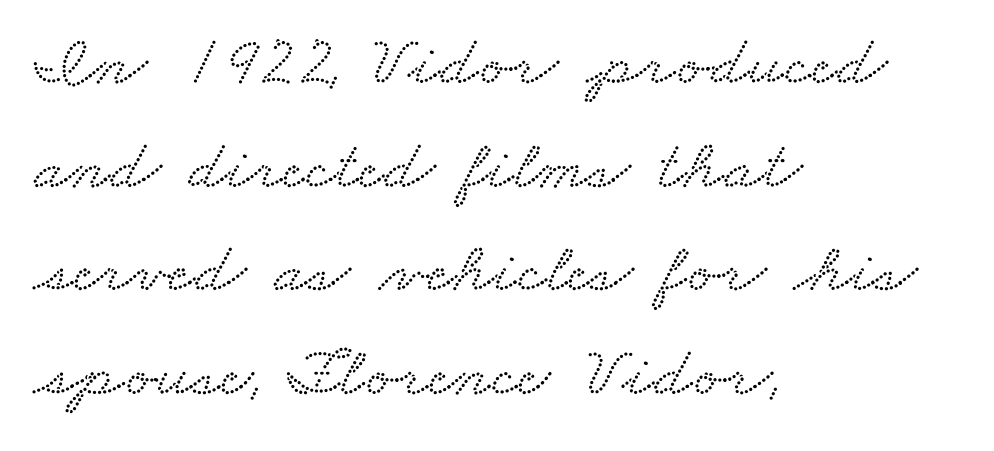
The image shows 71 px wide serif type; set left-aligned, normal line spacing (1.46x), normal letter spacing, not underlined; low stroke contrast and a small x-height.
